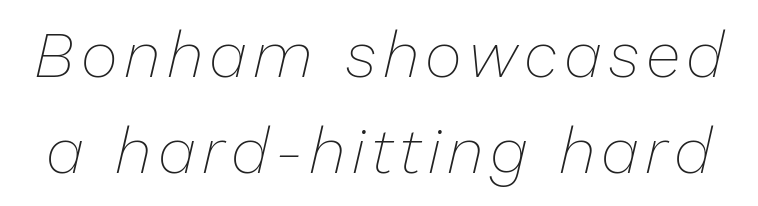
{"italic": "yes", "lean": "right", "slant_degrees": 13, "bold": "no", "weight": "thin", "width": "normal", "stroke_contrast": "low", "x_height": "medium", "monospaced": "no", "underline": "no", "line_spacing": "normal", "line_spacing_ratio": 1.5, "glyph_px": 64}
